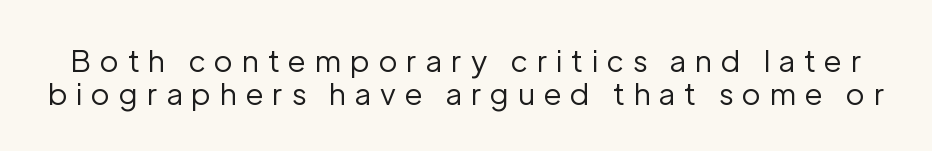
The image shows 30 px regular-weight sans-serif type, upright; set tight line spacing (1.09x), unusually wide letter spacing (+0.31 em), not underlined; low stroke contrast and a medium x-height.
